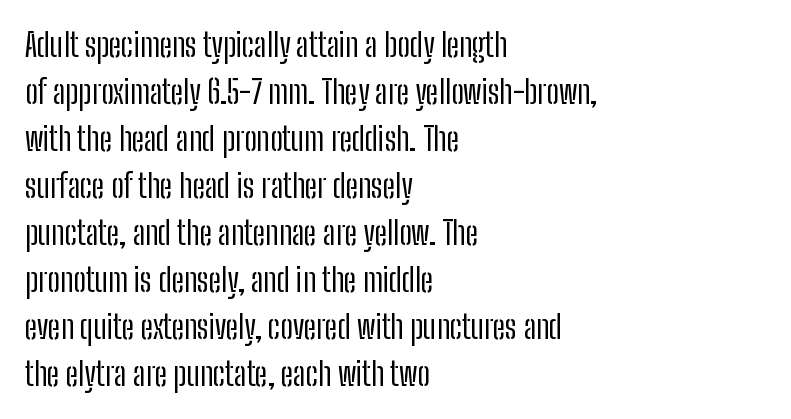
{"serif": "no", "italic": "no", "bold": "no", "weight": "regular", "width": "condensed", "stroke_contrast": "low", "x_height": "medium", "monospaced": "no", "underline": "no", "align": "left", "line_spacing": "normal", "line_spacing_ratio": 1.47, "letter_spacing": "normal", "letter_spacing_em": 0.0, "glyph_px": 32}
